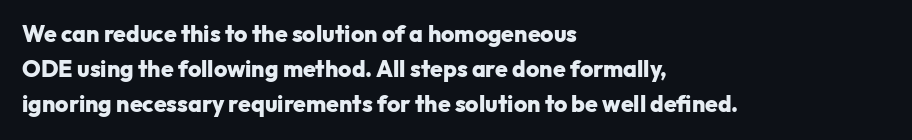
Q: Is the text bold? A: Yes.
Q: Is the text italic (slanted)? A: No, it is upright.
Q: Is the text underlined? A: No.
Q: How is the paragraph aligned? A: Left-aligned.
Q: Is the spacing between letters normal or unusually wide? A: Normal.
Q: Is the spacing between lines tight, normal or loose? A: Normal.
